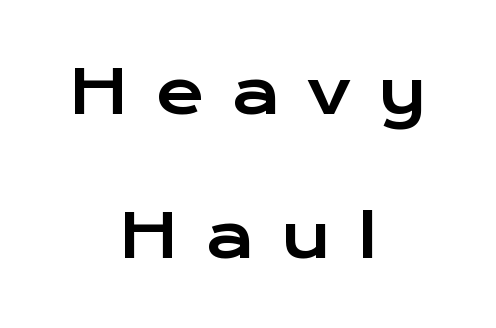
The image shows 60 px wide sans-serif type, upright; set centered, loose line spacing (2.4x), unusually wide letter spacing (+0.43 em), not underlined; low stroke contrast and a medium x-height.
